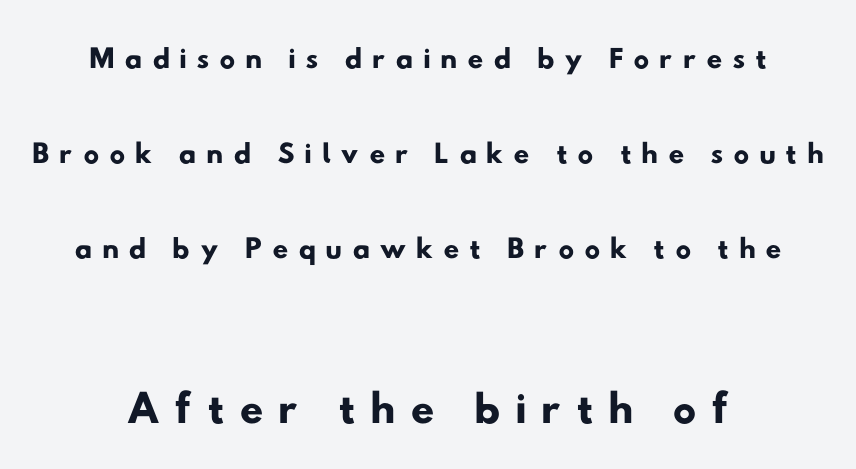
Between these two stacked blocks, the lower one wins on size. This sample uses a sans-serif face. The glyphs are unaccompanied by any horizontal stroke below them. The rendering uses natural spacing where letterforms have individual widths.
